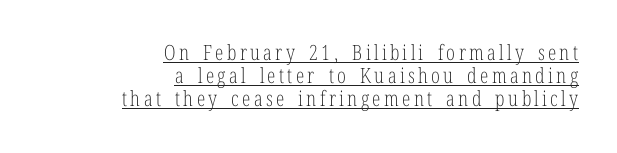
{"italic": "no", "bold": "no", "underline": "yes", "align": "right", "line_spacing": "tight", "line_spacing_ratio": 1.1, "glyph_px": 21}
